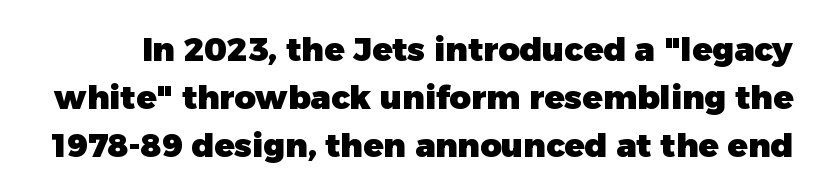
{"serif": "no", "italic": "no", "bold": "yes", "weight": "heavy", "width": "normal", "stroke_contrast": "low", "x_height": "medium", "monospaced": "no", "underline": "no", "line_spacing": "normal", "line_spacing_ratio": 1.45, "letter_spacing": "normal", "letter_spacing_em": 0.0, "glyph_px": 33}
